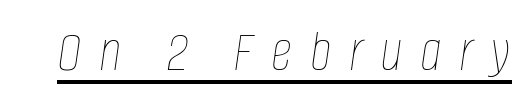
Q: Is the text bold? A: No.
Q: Is the text italic (slanted)? A: Yes, it leans right by about 8 degrees.
Q: Is the text underlined? A: Yes.
Q: Is the spacing between letters normal or unusually wide? A: Unusually wide.
Q: Width (condensed, normal, or wide)? A: Condensed.
Q: Stroke contrast? A: Low.
Q: x-height? A: Large.
Q: Monospaced? A: No.
